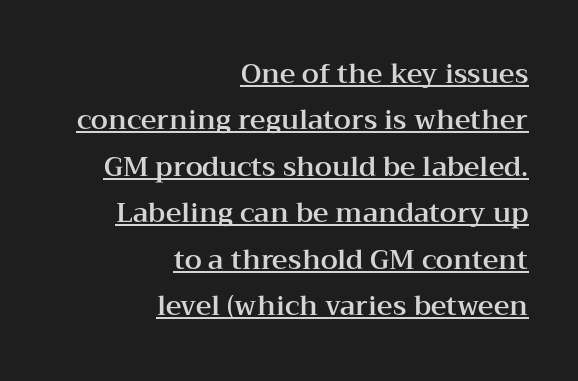
Every character sits straight up, as roman type does. Is the letter spacing exaggerated? No — it looks like the ordinary default. Check the space under the baseline: a stroke is drawn there. This sample is right-justified, so line beginnings fall wherever the words allow.
